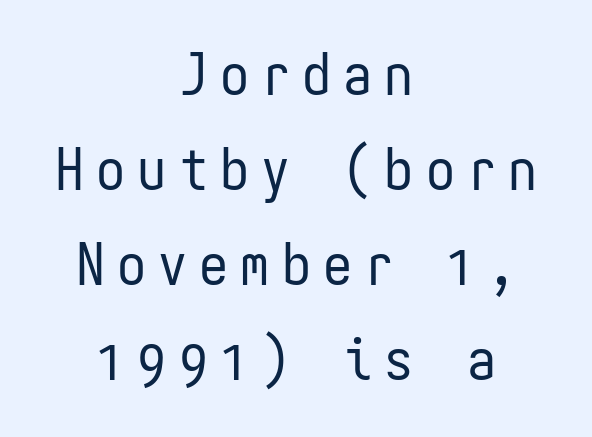
Centered paragraph, ragged on both sides. Note the uniform advance width — an 'i' takes as much space as an 'm'. Nope, no serifs anywhere on these letters. No italicization has been applied; the sample stays upright. This sample uses expanded letter spacing, leaving extra air between glyphs.
